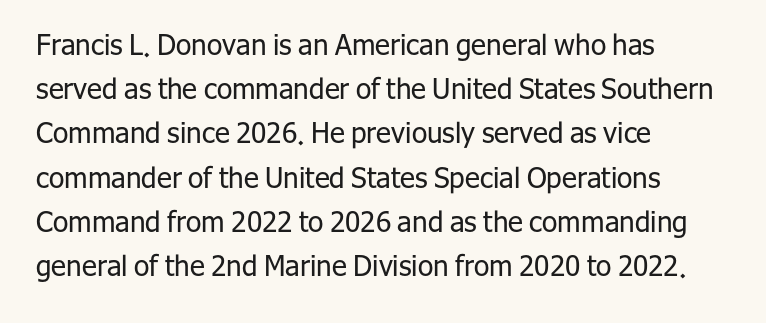
{"serif": "no", "italic": "no", "bold": "no", "weight": "regular", "width": "normal", "stroke_contrast": "low", "x_height": "medium", "monospaced": "no", "underline": "no", "align": "left", "line_spacing": "normal", "line_spacing_ratio": 1.58, "letter_spacing": "normal", "letter_spacing_em": 0.0, "glyph_px": 28}
